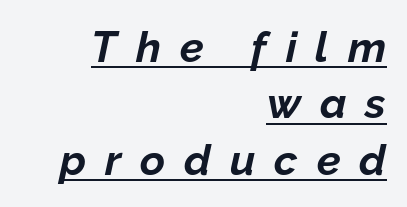
Q: Is the text bold? A: Yes.
Q: Is the text italic (slanted)? A: Yes, it leans right by about 12 degrees.
Q: Is the text underlined? A: Yes.
Q: How is the paragraph aligned? A: Right-aligned.
Q: Is the spacing between letters normal or unusually wide? A: Unusually wide.
Q: Is the spacing between lines tight, normal or loose? A: Normal.
Q: Width (condensed, normal, or wide)? A: Normal.
Q: Stroke contrast? A: Low.
Q: x-height? A: Medium.
Q: Monospaced? A: No.
